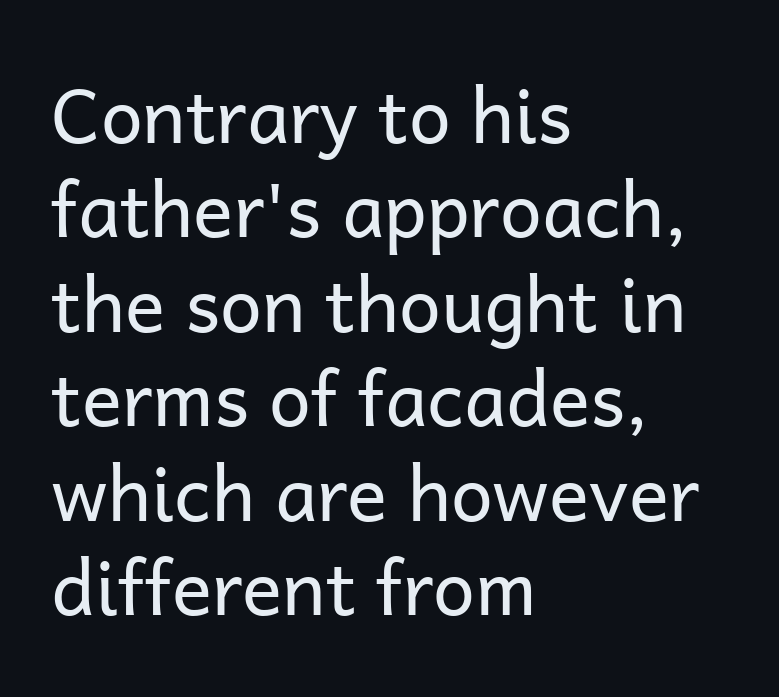
Do the characters align in a grid? No, the font is proportional. The glyphs in this specimen are sans serif. Honestly, the letter spacing is just normal — you wouldn't notice it. Line starts are locked; line ends wander.
